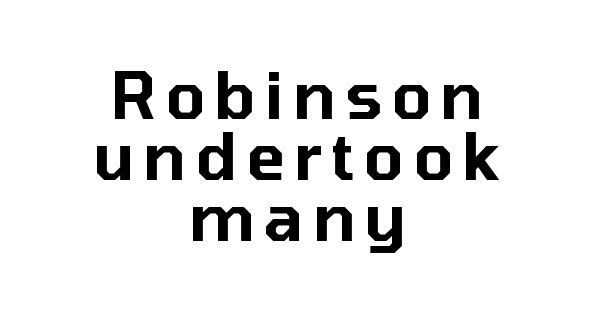
{"serif": "no", "italic": "no", "width": "normal", "stroke_contrast": "low", "x_height": "medium", "monospaced": "no", "underline": "no", "align": "center", "line_spacing": "tight", "line_spacing_ratio": 0.95, "glyph_px": 64}
